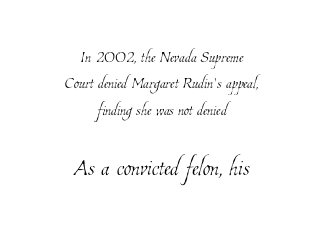
The image shows 31 px thin, condensed type; set centered, normal line spacing (1.26x), normal letter spacing, not underlined; the second (bottom) block is 1.48x larger; low stroke contrast and a medium x-height.
